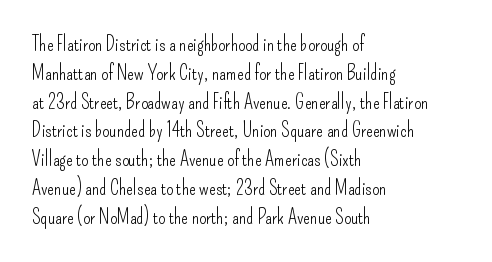
The image shows 20 px text type, upright; set left-aligned, normal line spacing (1.44x), normal letter spacing, not underlined.
